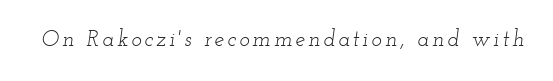
Q: Is the text bold? A: No.
Q: Is the text italic (slanted)? A: Yes, it leans right by about 12 degrees.
Q: Is the text underlined? A: No.
